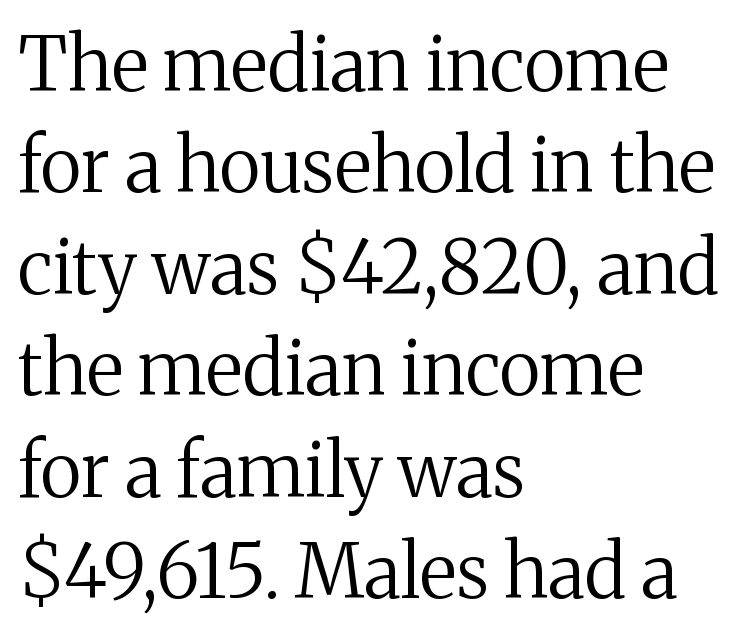
{"serif": "yes", "italic": "no", "bold": "no", "weight": "regular", "width": "normal", "stroke_contrast": "medium", "x_height": "medium", "monospaced": "no", "underline": "no", "align": "left", "line_spacing": "normal", "line_spacing_ratio": 1.37, "letter_spacing": "normal", "letter_spacing_em": 0.0, "glyph_px": 74}
